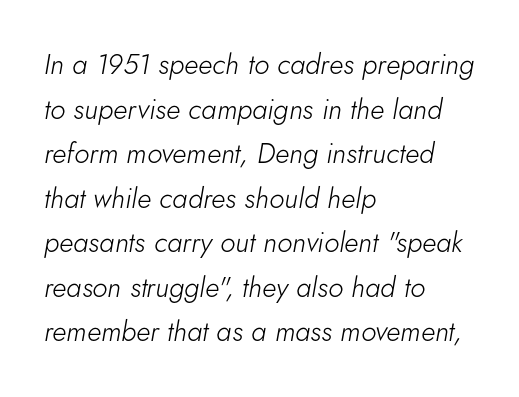
Q: Is the text bold? A: No.
Q: Is the text italic (slanted)? A: Yes, it leans right by about 5 degrees.
Q: Is the text underlined? A: No.
Q: How is the paragraph aligned? A: Left-aligned.
Q: Is the spacing between letters normal or unusually wide? A: Normal.
Q: Is the spacing between lines tight, normal or loose? A: Normal.
Q: Width (condensed, normal, or wide)? A: Normal.
Q: Stroke contrast? A: Low.
Q: x-height? A: Small.
Q: Monospaced? A: No.
